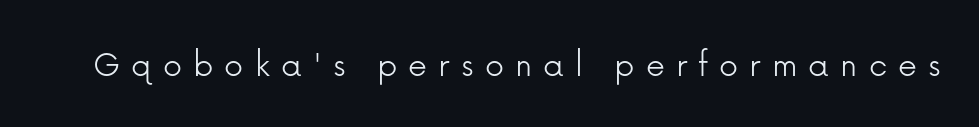
Character widths vary here, with narrow letters taking less room than wide ones. Stroke mass is kept to a normal reading level or below. This sample uses expanded letter spacing, leaving extra air between glyphs. Every character sits straight up, as roman type does. Look at the bottom of the vertical strokes: they stop flat, with no serifs. A bare baseline throughout the passage.
